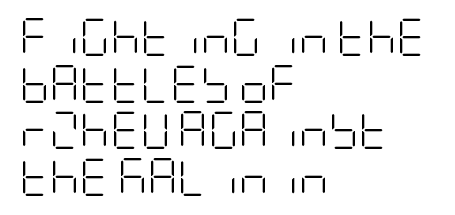
The characters are drawn with everyday or finer stroke widths. Default kerning and tracking; the words read as compact shapes. Underlining? Definitely not there. Left-aligned paragraph, ragged on the right. Each letter's strokes conclude bluntly, with no projecting serifs. The typography opts for an upright posture over an oblique one.
